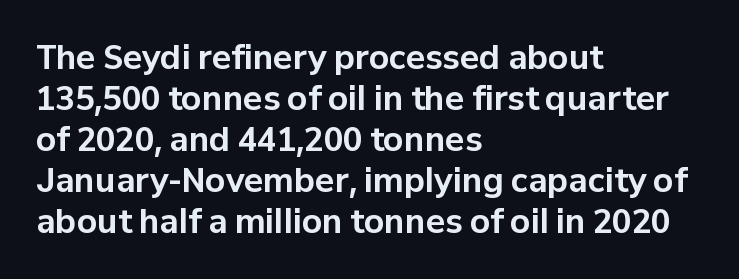
The image shows 32 px bold sans-serif type, upright; set left-aligned, normal line spacing (1.28x), normal letter spacing, not underlined; low stroke contrast and a medium x-height.
